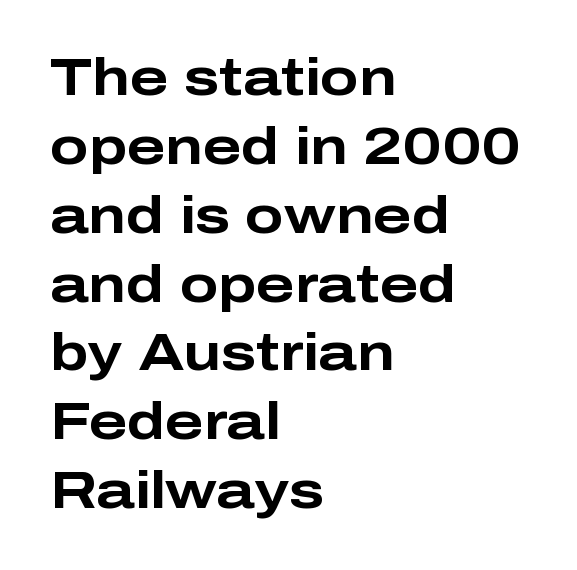
{"serif": "no", "italic": "no", "bold": "yes", "weight": "bold", "width": "wide", "stroke_contrast": "low", "x_height": "medium", "monospaced": "no", "underline": "no", "align": "left", "line_spacing": "normal", "line_spacing_ratio": 1.35, "letter_spacing": "normal", "letter_spacing_em": 0.0, "glyph_px": 51}
